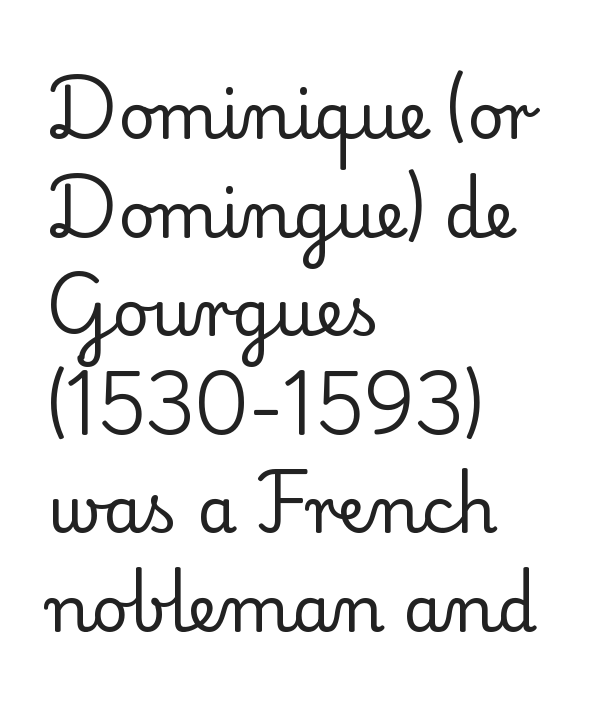
{"serif": "yes", "italic": "no", "bold": "no", "weight": "regular", "width": "normal", "stroke_contrast": "low", "x_height": "small", "monospaced": "no", "underline": "no", "align": "left", "line_spacing": "normal", "line_spacing_ratio": 1.54, "letter_spacing": "normal", "letter_spacing_em": 0.0, "glyph_px": 64}
